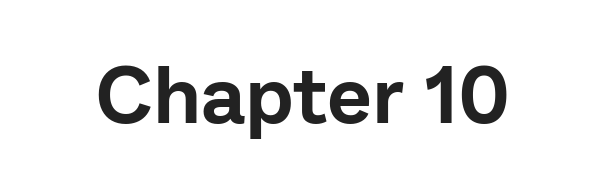
Q: Is the text italic (slanted)? A: No, it is upright.
Q: Is the typeface a serif or a sans-serif typeface? A: Sans-serif.
Q: Is the text underlined? A: No.
Q: Is the spacing between letters normal or unusually wide? A: Normal.
Q: Width (condensed, normal, or wide)? A: Normal.
Q: Stroke contrast? A: Low.
Q: x-height? A: Medium.
Q: Monospaced? A: No.
